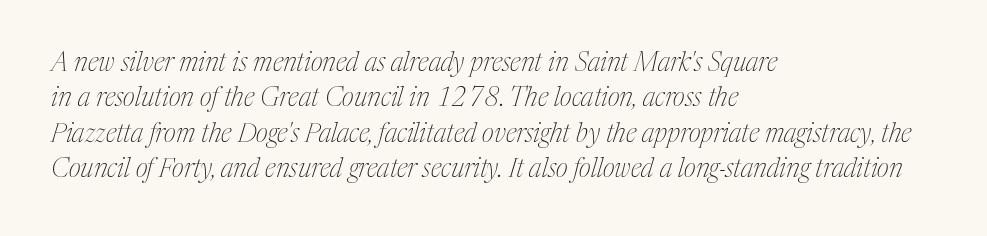
The image shows 26 px text type, italic (leaning right); set left-aligned, normal line spacing (1.36x), normal letter spacing, not underlined.
